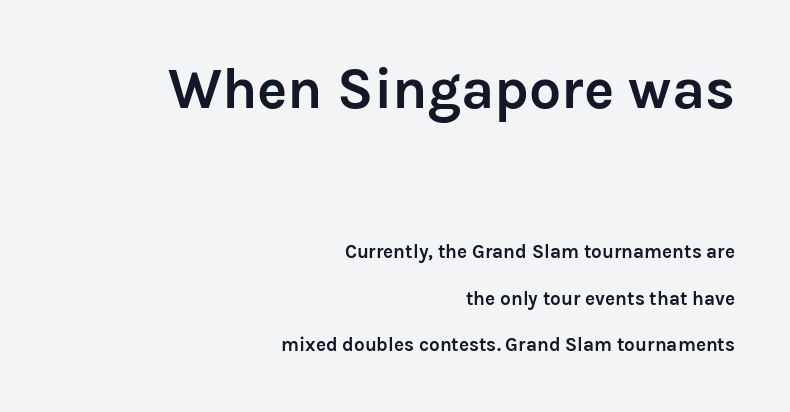
Q: Is the text bold? A: Yes.
Q: Is the text italic (slanted)? A: No, it is upright.
Q: Is the typeface a serif or a sans-serif typeface? A: Sans-serif.
Q: Is the text underlined? A: No.
Q: How is the paragraph aligned? A: Right-aligned.
Q: Is the spacing between letters normal or unusually wide? A: Normal.
Q: Is the spacing between lines tight, normal or loose? A: Loose.
Q: Which block of text is set in a larger size, the first (top) or the second (bottom)? A: The first (top) one.
Q: Width (condensed, normal, or wide)? A: Normal.
Q: Stroke contrast? A: Low.
Q: x-height? A: Medium.
Q: Monospaced? A: No.
